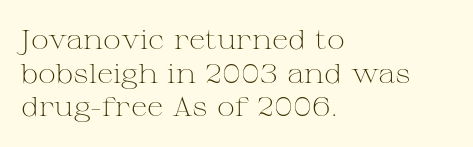
The image shows 27 px text type, upright; set left-aligned, normal line spacing (1.25x), normal letter spacing, not underlined.
